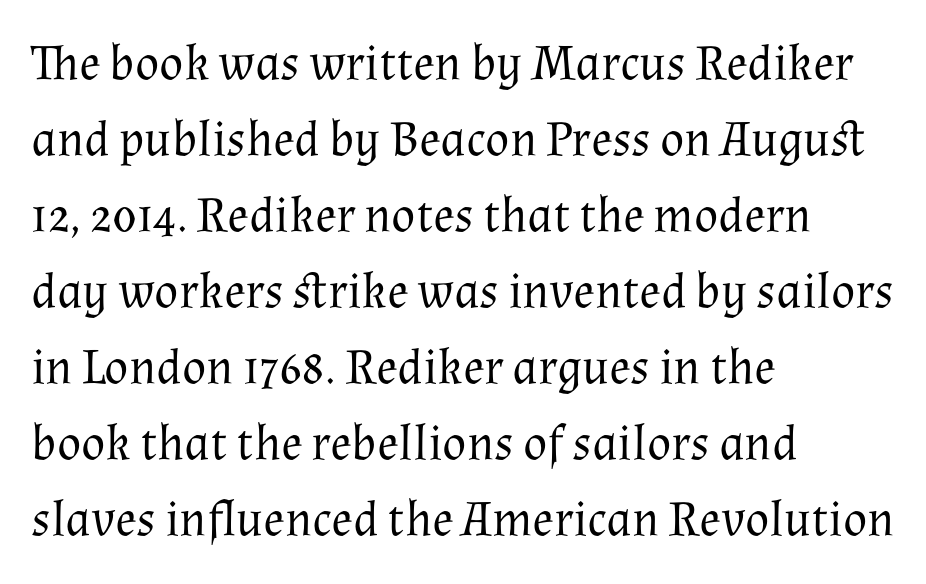
{"serif": "yes", "italic": "no", "bold": "no", "weight": "regular", "width": "normal", "stroke_contrast": "medium", "x_height": "medium", "monospaced": "no", "underline": "no", "align": "left", "line_spacing": "normal", "line_spacing_ratio": 1.52, "letter_spacing": "normal", "letter_spacing_em": 0.0, "glyph_px": 50}
